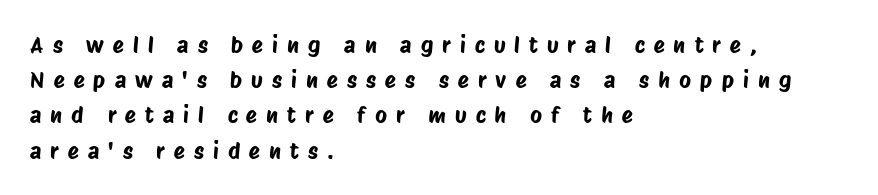
{"underline": "no", "align": "left", "line_spacing": "normal", "line_spacing_ratio": 1.53, "letter_spacing": "wide", "letter_spacing_em": 0.39, "glyph_px": 23}
